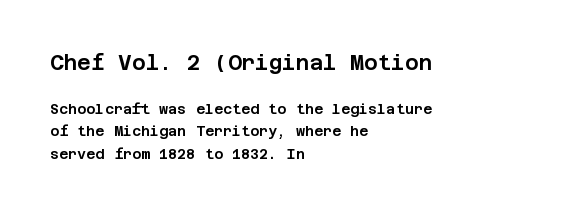
Where is the straight margin? On the left. Check the space under the baseline: it is left empty. Here the first block reads like a headline and the second like body copy. Characters remain perfectly vertical along every line. These lines keep a tight, regular rhythm from letter to letter.
